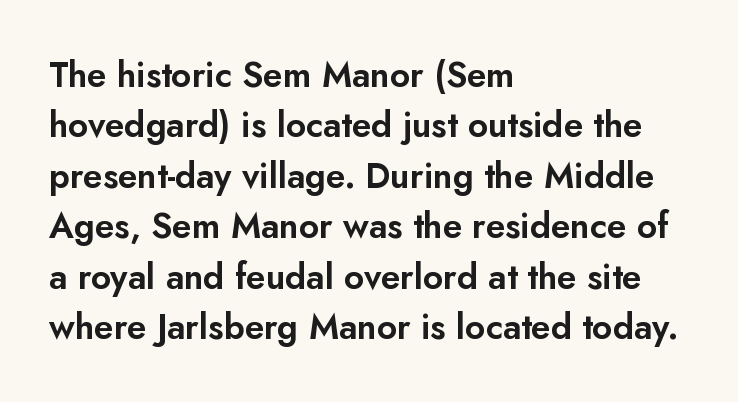
Q: Is the text italic (slanted)? A: No, it is upright.
Q: Is the typeface a serif or a sans-serif typeface? A: Sans-serif.
Q: Is the text underlined? A: No.
Q: How is the paragraph aligned? A: Left-aligned.
Q: Is the spacing between letters normal or unusually wide? A: Normal.
Q: Is the spacing between lines tight, normal or loose? A: Normal.
Q: Width (condensed, normal, or wide)? A: Normal.
Q: Stroke contrast? A: Low.
Q: x-height? A: Small.
Q: Monospaced? A: No.
